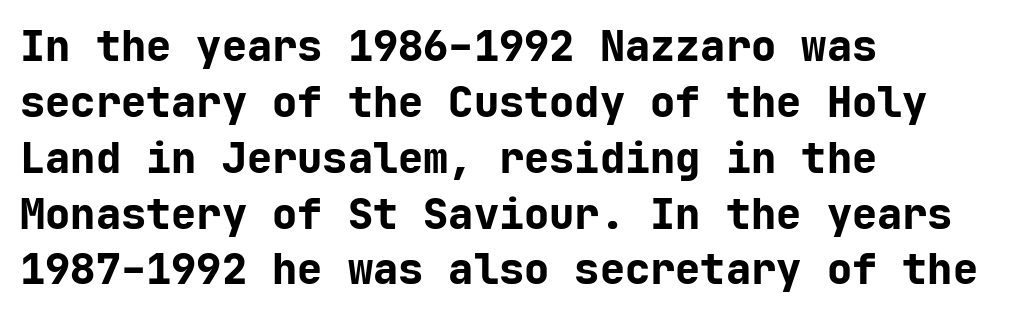
The image shows 42 px bold sans-serif type, upright, monospaced; set left-aligned, normal line spacing (1.33x), normal letter spacing, not underlined; low stroke contrast and a medium x-height.
